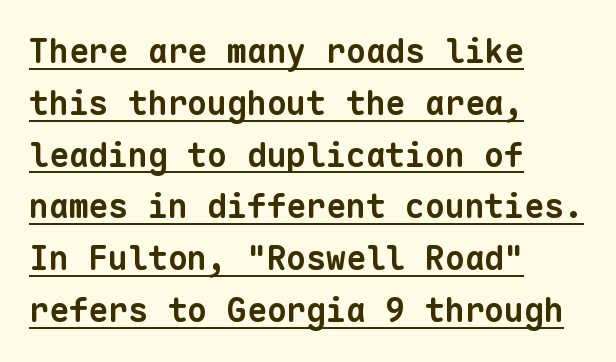
Q: Is the text bold? A: Yes.
Q: Is the typeface a serif or a sans-serif typeface? A: Sans-serif.
Q: Is the text underlined? A: Yes.
Q: How is the paragraph aligned? A: Left-aligned.
Q: Is the spacing between letters normal or unusually wide? A: Normal.
Q: Is the spacing between lines tight, normal or loose? A: Normal.
Q: Width (condensed, normal, or wide)? A: Normal.
Q: Stroke contrast? A: Low.
Q: x-height? A: Medium.
Q: Monospaced? A: Yes.
